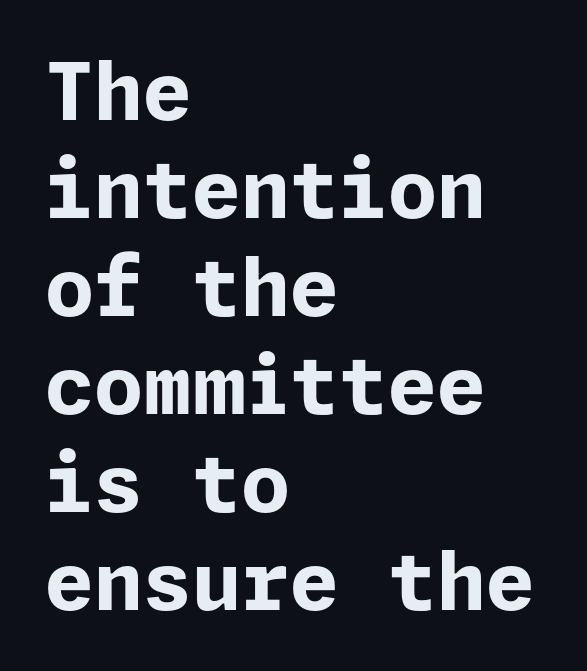
Q: Is the text bold? A: Yes.
Q: Is the text italic (slanted)? A: No, it is upright.
Q: Is the typeface a serif or a sans-serif typeface? A: Sans-serif.
Q: Is the text underlined? A: No.
Q: How is the paragraph aligned? A: Left-aligned.
Q: Is the spacing between letters normal or unusually wide? A: Normal.
Q: Width (condensed, normal, or wide)? A: Normal.
Q: Stroke contrast? A: Low.
Q: x-height? A: Medium.
